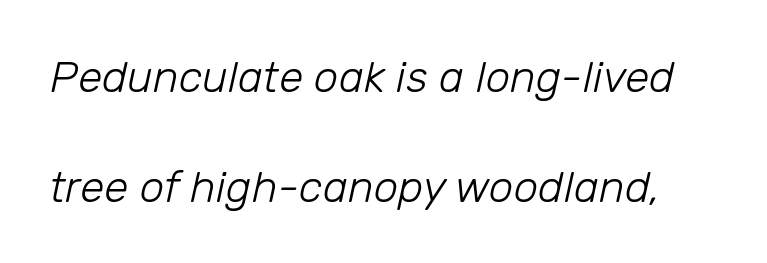
The image shows 44 px light type, italic (leaning right); set loose line spacing (2.5x), normal letter spacing, not underlined; low stroke contrast and a medium x-height.
